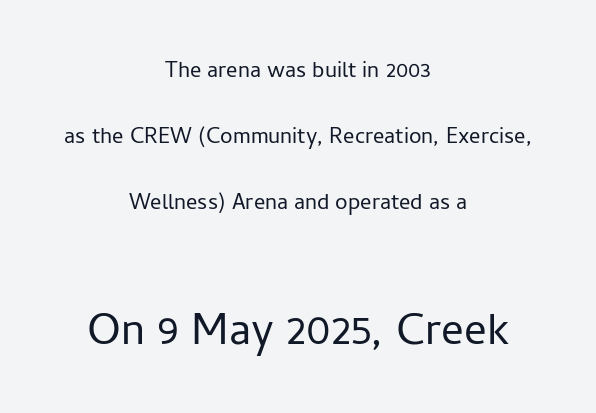
{"serif": "no", "italic": "no", "bold": "no", "weight": "light", "width": "normal", "stroke_contrast": "low", "x_height": "medium", "monospaced": "no", "underline": "no", "align": "center", "line_spacing": "loose", "line_spacing_ratio": 2.35, "letter_spacing": "normal", "letter_spacing_em": 0.0, "larger_block": "second", "size_ratio": 2.0, "glyph_px": 56}
